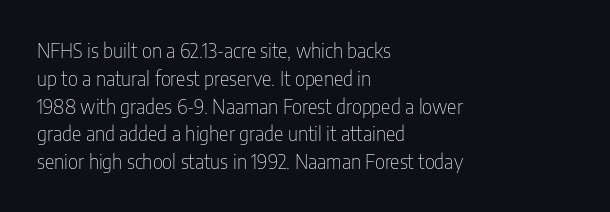
Nothing heavy about these letters — not bold at all. Compared with a centered layout, this one pins lines to the left instead. Spacing between characters is what you'd get straight out of the box. Posture: vertical. Anything drawn beneath the words? Only blank space.
